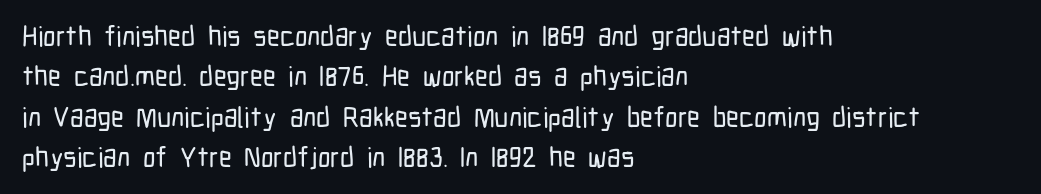
The image shows 28 px condensed sans-serif type, upright; set left-aligned, normal line spacing (1.44x), normal letter spacing, not underlined; low stroke contrast and a medium x-height.
